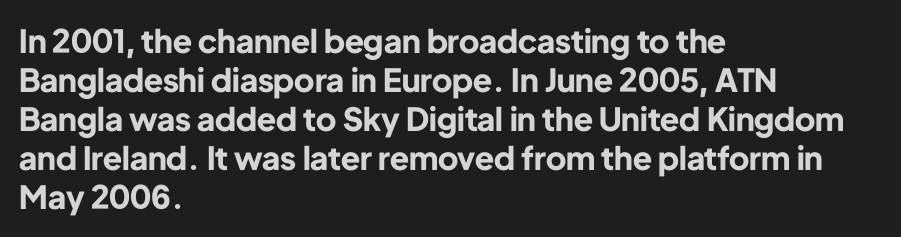
{"serif": "no", "italic": "no", "bold": "yes", "weight": "bold", "width": "normal", "stroke_contrast": "low", "x_height": "medium", "monospaced": "no", "underline": "no", "align": "left", "line_spacing_ratio": 1.22, "letter_spacing": "normal", "letter_spacing_em": 0.0, "glyph_px": 32}
